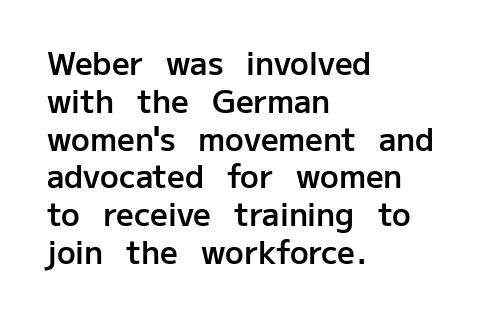
{"serif": "no", "italic": "no", "bold": "semi", "weight": "semibold", "width": "normal", "stroke_contrast": "low", "x_height": "medium", "monospaced": "no", "underline": "no", "align": "left", "line_spacing_ratio": 1.22, "letter_spacing": "normal", "letter_spacing_em": 0.0, "glyph_px": 31}
